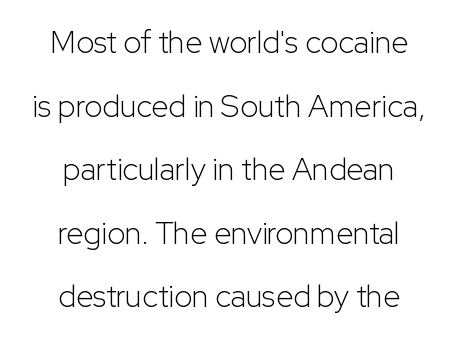
{"serif": "no", "italic": "no", "bold": "no", "weight": "light", "width": "normal", "stroke_contrast": "low", "x_height": "medium", "monospaced": "no", "underline": "no", "align": "center", "line_spacing": "loose", "line_spacing_ratio": 2.05, "letter_spacing": "normal", "letter_spacing_em": 0.0, "glyph_px": 31}
